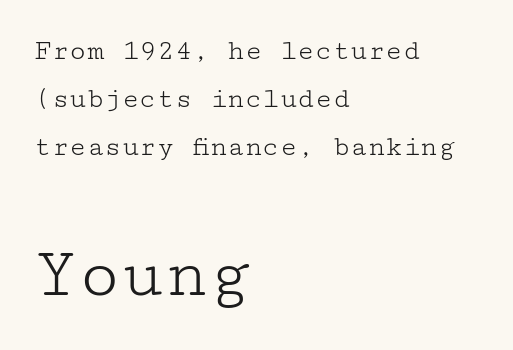
Baseline-to-baseline distance is the conventional proportion of letter height. The gap between lines stays unmarked. Posture: upright roman. Reading top to bottom, the characters get bigger at the block break.
